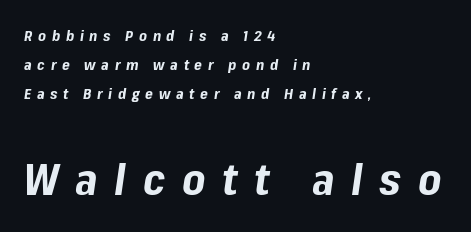
{"italic": "yes", "lean": "right", "slant_degrees": 8, "bold": "yes", "weight": "bold", "width": "normal", "stroke_contrast": "low", "x_height": "medium", "monospaced": "no", "underline": "no", "align": "left", "line_spacing": "loose", "line_spacing_ratio": 1.95, "letter_spacing": "wide", "letter_spacing_em": 0.38, "larger_block": "second", "size_ratio": 2.93, "glyph_px": 44}
